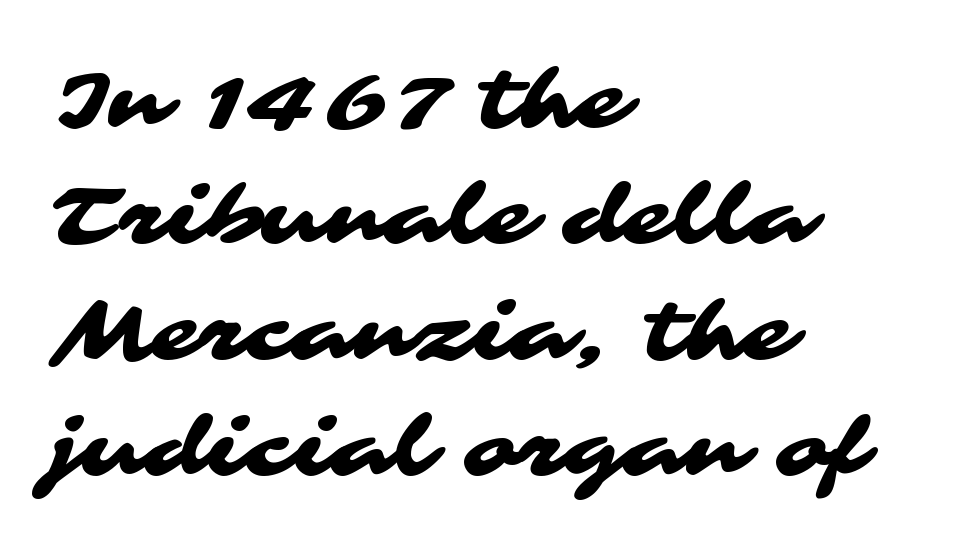
You could not count columns in this text — the font is proportionally spaced. Is this a sans? Yes — the strokes have no serifs. The letterforms sit shoulder to shoulder at normal distance. Does the leading feel generous? No, just average. A bare baseline throughout the passage. Reading down the block, your eye returns to a fixed left position each line.
